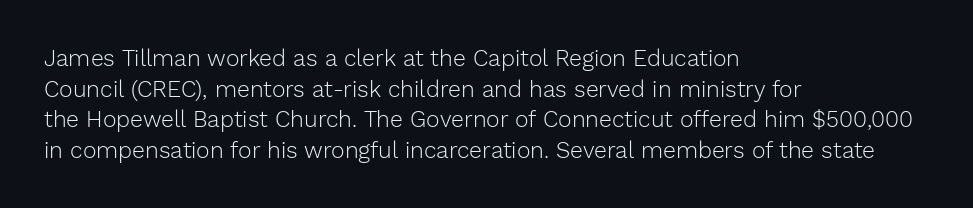
{"italic": "no", "bold": "no", "underline": "no", "align": "left", "line_spacing": "normal", "line_spacing_ratio": 1.33, "letter_spacing": "normal", "letter_spacing_em": 0.0, "glyph_px": 23}
